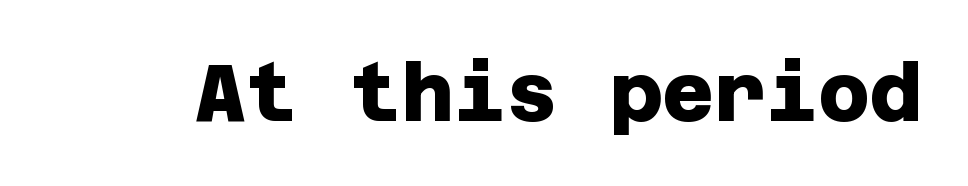
The image shows 80 px heavy sans-serif type; set normal letter spacing, not underlined; low stroke contrast and a large x-height.
